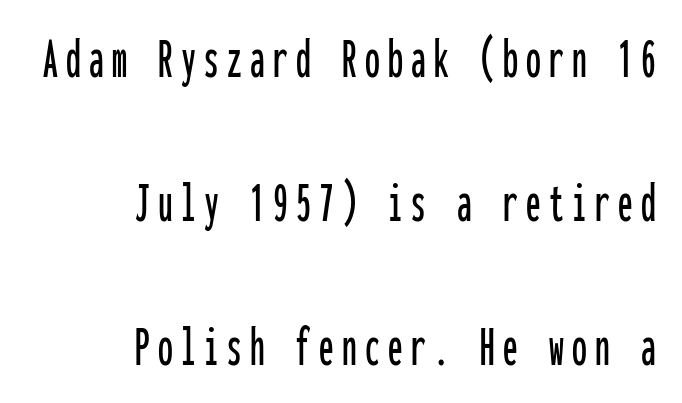
Does the type have serifs? No, each stem ends abruptly. No italicization has been applied; the sample stays upright. Fixed-width glyphs throughout — classic coding-font behaviour. Compared with a flush-left layout, this one pins lines to the opposite, right side. Letters rest on an invisible, unmarked baseline.
